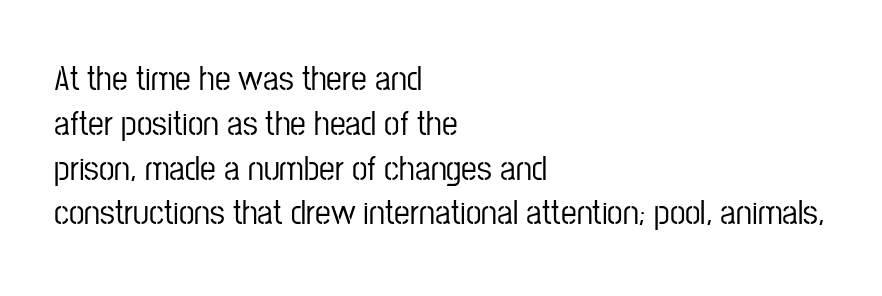
Q: Is the text italic (slanted)? A: No, it is upright.
Q: Is the typeface a serif or a sans-serif typeface? A: Sans-serif.
Q: Is the text underlined? A: No.
Q: How is the paragraph aligned? A: Left-aligned.
Q: Is the spacing between letters normal or unusually wide? A: Normal.
Q: Is the spacing between lines tight, normal or loose? A: Normal.
Q: Width (condensed, normal, or wide)? A: Condensed.
Q: Stroke contrast? A: Low.
Q: x-height? A: Medium.
Q: Monospaced? A: No.
